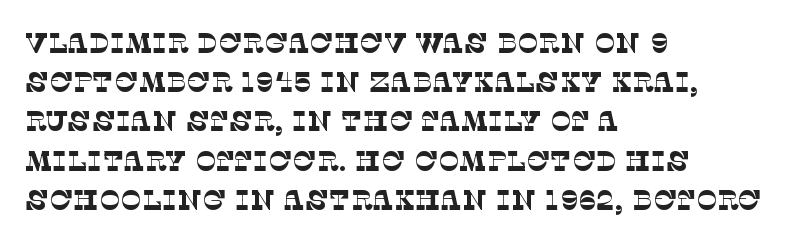
Q: Is the text bold? A: No.
Q: Is the typeface a serif or a sans-serif typeface? A: Serif.
Q: Is the text underlined? A: No.
Q: How is the paragraph aligned? A: Left-aligned.
Q: Is the spacing between letters normal or unusually wide? A: Normal.
Q: Is the spacing between lines tight, normal or loose? A: Normal.
Q: Width (condensed, normal, or wide)? A: Normal.
Q: Stroke contrast? A: Low.
Q: x-height? A: Large.
Q: Monospaced? A: No.
